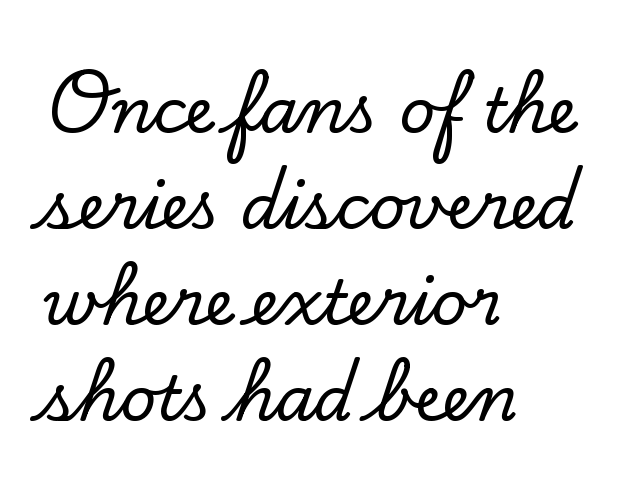
The image shows 62 px serif type; set left-aligned, normal line spacing (1.55x), normal letter spacing, not underlined; low stroke contrast and a small x-height.
